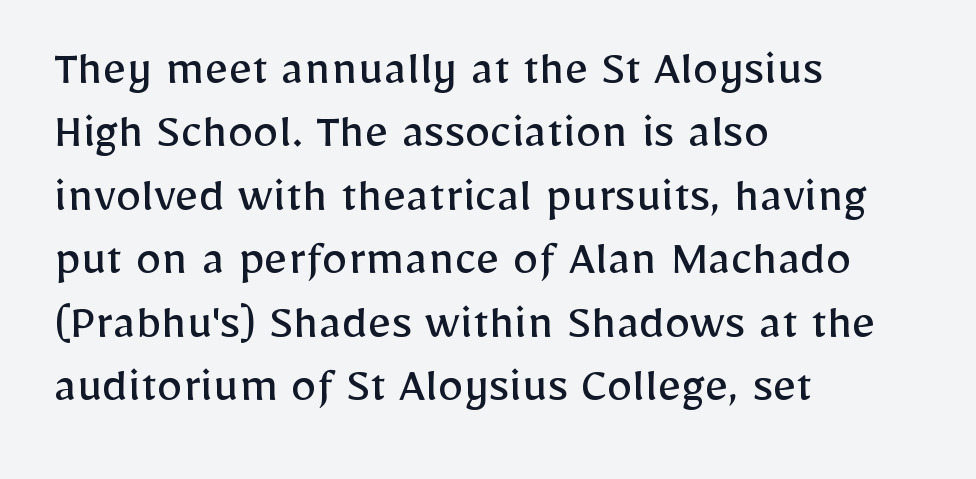
Q: Is the text bold? A: No.
Q: Is the text italic (slanted)? A: No, it is upright.
Q: Is the typeface a serif or a sans-serif typeface? A: Sans-serif.
Q: Is the text underlined? A: No.
Q: How is the paragraph aligned? A: Left-aligned.
Q: Is the spacing between letters normal or unusually wide? A: Normal.
Q: Width (condensed, normal, or wide)? A: Normal.
Q: Stroke contrast? A: Low.
Q: x-height? A: Medium.
Q: Monospaced? A: No.
